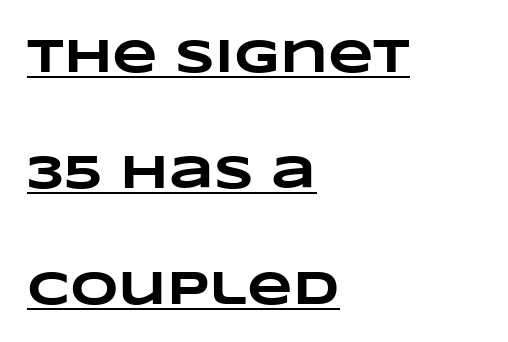
Q: Is the text bold? A: Yes.
Q: Is the text underlined? A: Yes.
Q: How is the paragraph aligned? A: Left-aligned.
Q: Is the spacing between letters normal or unusually wide? A: Normal.
Q: Is the spacing between lines tight, normal or loose? A: Loose.
Q: Width (condensed, normal, or wide)? A: Wide.
Q: Stroke contrast? A: Low.
Q: x-height? A: Large.
Q: Monospaced? A: No.
